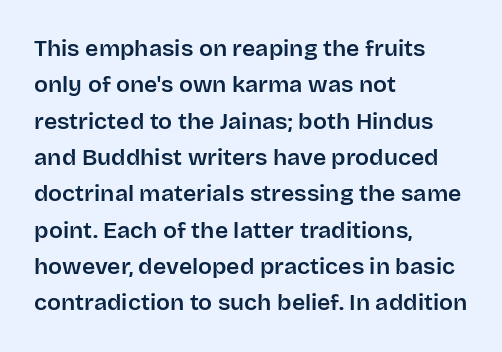
Style check: upright. Honestly, the letter spacing is just normal — you wouldn't notice it. Short and long lines alike share a common starting point at left. Any mark beneath the type? The region is blank. Interline gaps are of average width in this sample.
